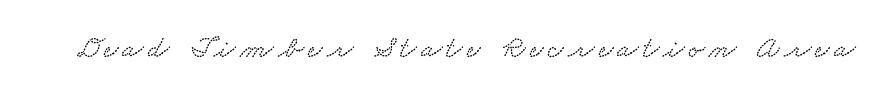
{"width": "wide", "stroke_contrast": "low", "x_height": "small", "monospaced": "no", "underline": "no", "glyph_px": 31}
